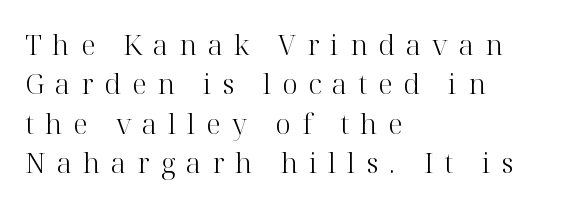
The image shows 28 px light serif type, upright; set left-aligned, normal line spacing (1.41x), unusually wide letter spacing (+0.39 em), not underlined; high stroke contrast and a medium x-height.
